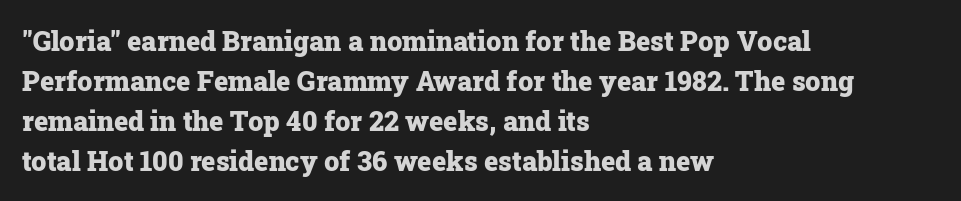
The image shows 27 px bold type, upright; set left-aligned, normal line spacing (1.48x), normal letter spacing, not underlined.
